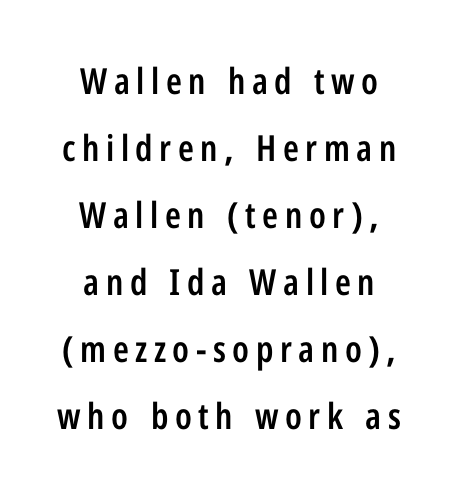
Anything drawn beneath the words? Only blank space. You could not count columns in this text — the font is proportionally spaced. It's the straight-up-and-down kind of type. Letterform terminals end flat and unadorned throughout the passage.
